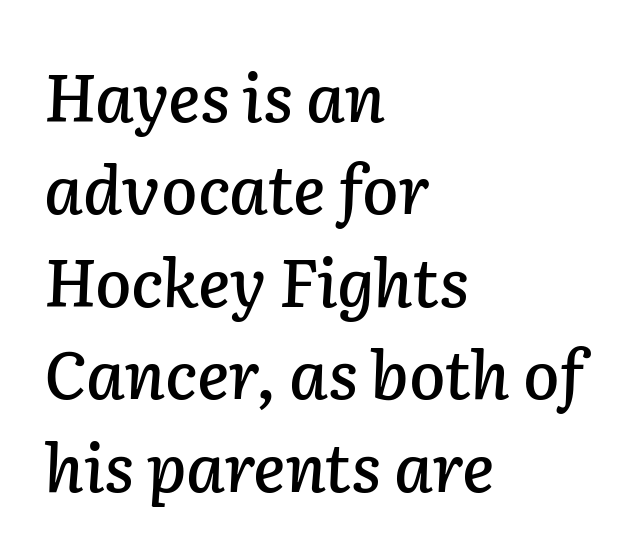
The image shows 66 px text type, italic (leaning right); set left-aligned, normal line spacing (1.4x), normal letter spacing, not underlined; low stroke contrast and a medium x-height.
